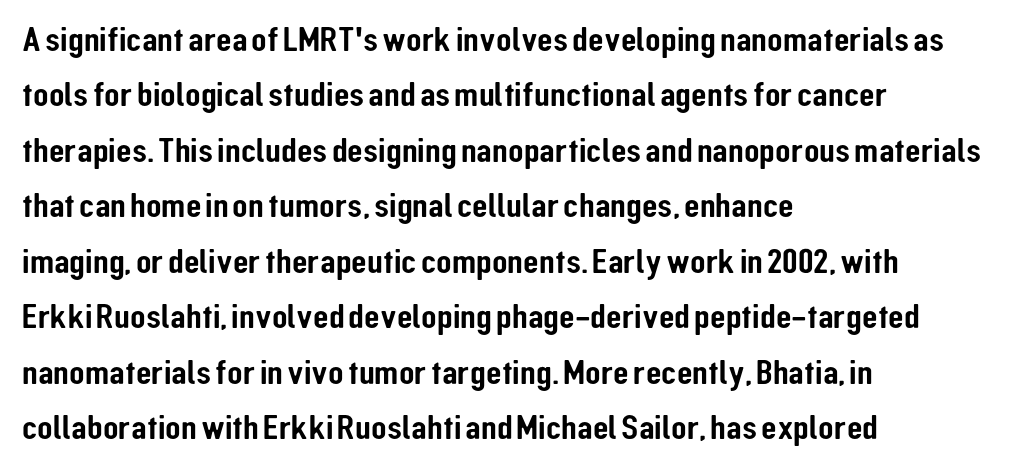
Notice how the stems are strictly vertical — no italics here. A bare baseline throughout the passage. Unlike a traditional serif, this face leaves its strokes unadorned. Visually the block forms a straight wall on the left and a jagged coastline on the right. Compared with typical paragraphs, the rows here are spaced about the same. Think of a printed novel: that variable character pitch is what you see here.
